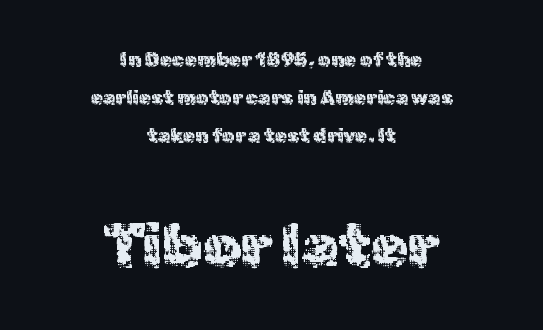
This is roman type, the default non-slanted kind. Inter-character spacing is left at the font's built-in metrics. The more generous point size was reserved for the lower chunk. The setting favours the middle, as headings and verse often do.
